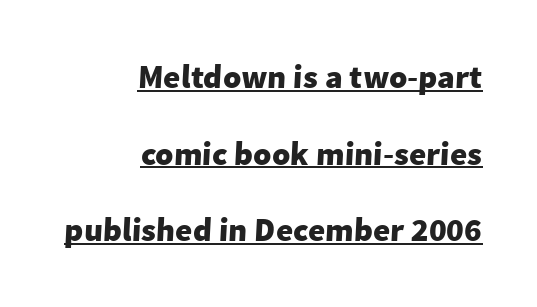
The image shows 33 px heavy sans-serif type; set right-aligned, loose line spacing (2.32x), normal letter spacing, underlined; low stroke contrast and a medium x-height.
